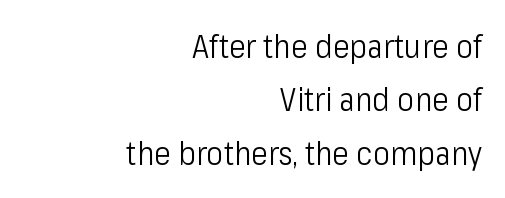
The image shows 32 px light, condensed sans-serif type, upright; set right-aligned, normal line spacing (1.67x), normal letter spacing, not underlined; low stroke contrast and a medium x-height.
